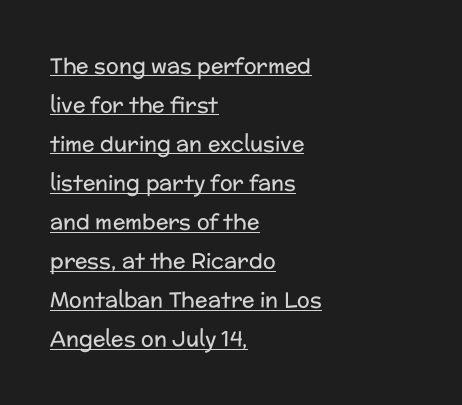
The typesetter has applied underlining to the passage shown. The lettering stays uniformly vertical, giving the passage a roman look. In CSS terms this would be text-align: left. The strokes are not fattened; the text isn't bold. In terms of letterspacing, this is plain default setting.
